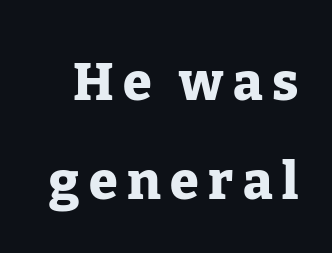
The image shows 52 px heavy serif type, upright; set loose line spacing (1.9x), not underlined; low stroke contrast and a medium x-height.
